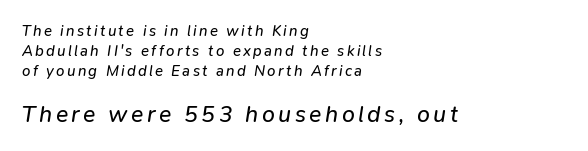
Short and long lines alike share a common starting point at left. If you measured baseline to baseline, you'd find a middling distance. This layout puts the modest block above and the oversized block below. Would a proofreader flag this as italicized? Yes.
